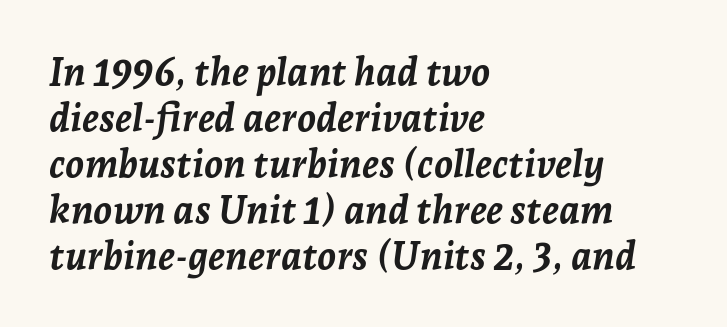
The image shows 38 px semibold type, italic (leaning right); set left-aligned, line spacing 1.21x, normal letter spacing, not underlined; low stroke contrast and a medium x-height.
